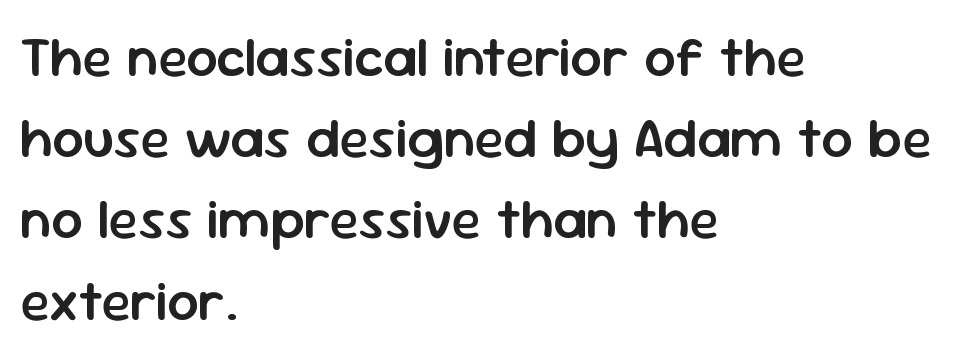
The lines in this sample share a left origin and differ only in where they stop. The strokes are fattened partway — semibold, not bold. Students, note that the glyphs here touch the page at normal intervals. Line spacing here is normal. You could not count columns in this text — the font is proportionally spaced.
